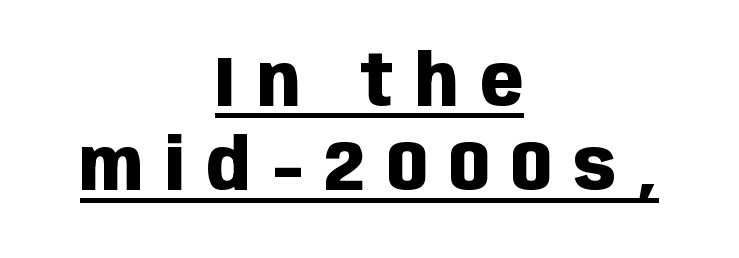
{"serif": "no", "italic": "no", "bold": "yes", "weight": "heavy", "width": "condensed", "stroke_contrast": "low", "x_height": "large", "monospaced": "no", "underline": "yes", "align": "center", "line_spacing_ratio": 1.19, "letter_spacing": "wide", "letter_spacing_em": 0.31, "glyph_px": 71}
